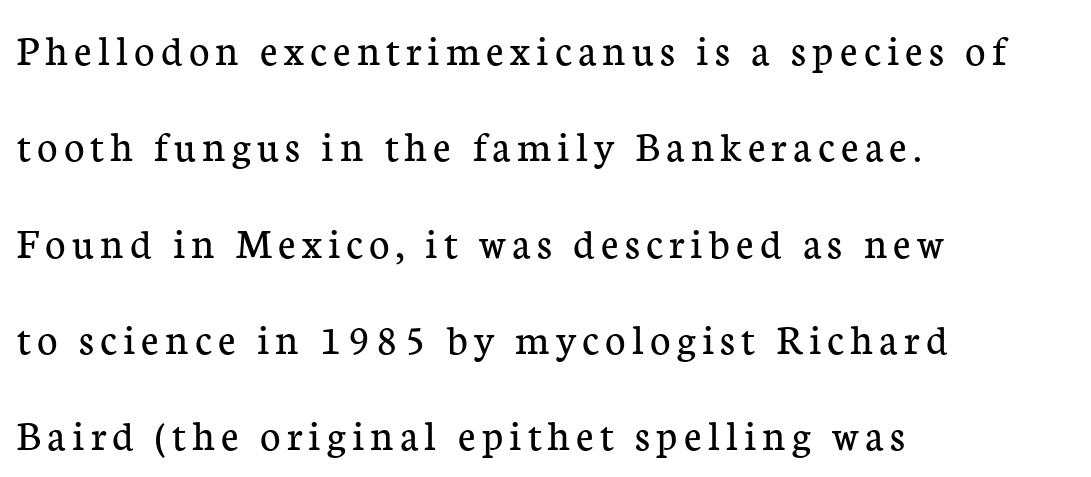
The image shows 44 px regular-weight serif type, upright; set left-aligned, loose line spacing (2.19x), not underlined; low stroke contrast and a medium x-height.
